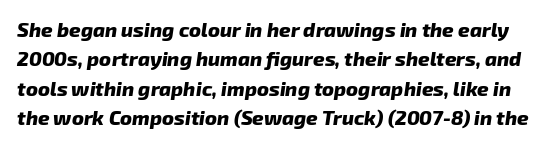
The image shows 20 px bold type, italic (leaning right); set normal line spacing (1.47x), normal letter spacing, not underlined.
